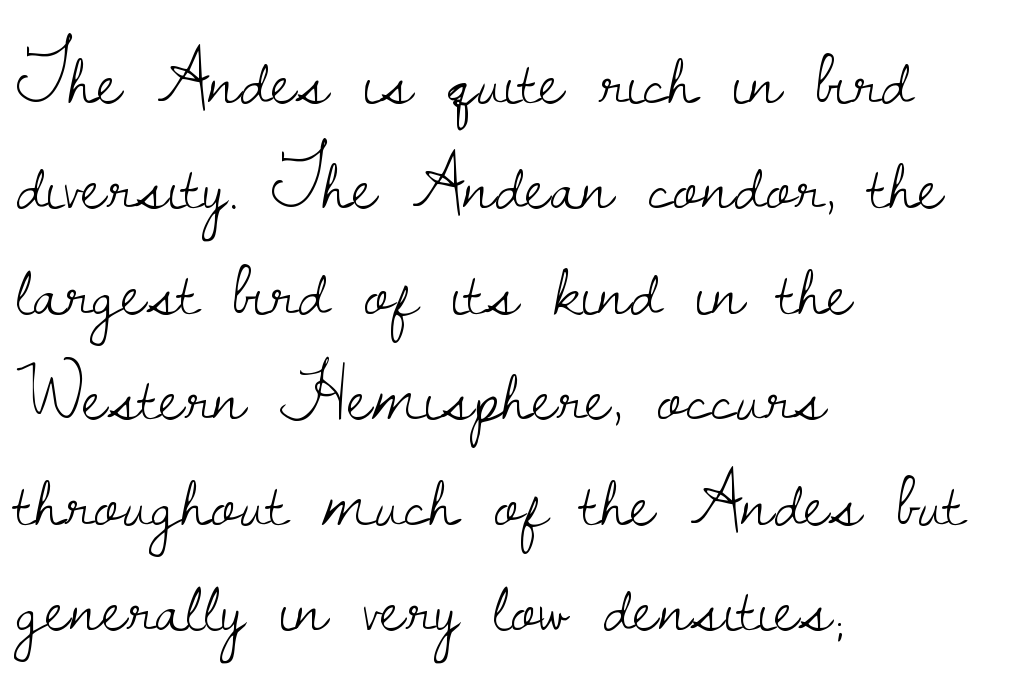
The image shows 77 px light serif type; set left-aligned, normal line spacing (1.37x), normal letter spacing, not underlined; low stroke contrast and a small x-height.
